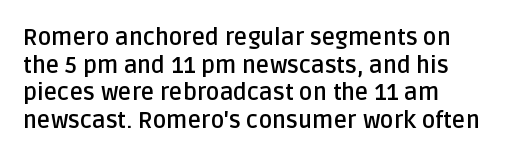
The image shows 23 px bold type, upright; set left-aligned, line spacing 1.2x, normal letter spacing, not underlined.
